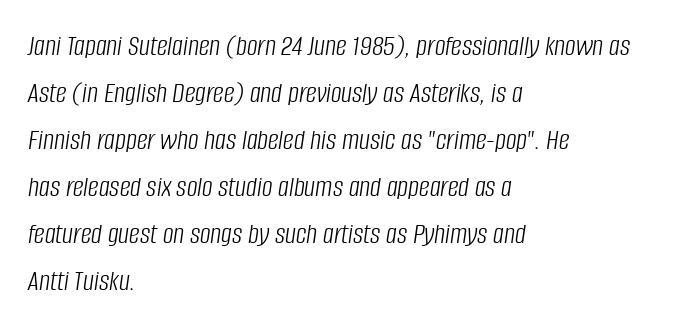
Line spacing here is normal. Beneath every word, the page is bare. The font's italic variant was chosen for this text. This rendering leaves character spacing at its baseline value. Looks like regular typesetting: each glyph gets only the width it needs.
